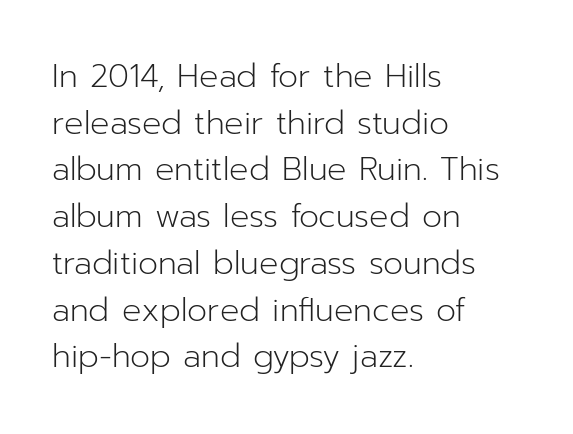
The image shows 32 px light sans-serif type, upright; set left-aligned, normal line spacing (1.46x), normal letter spacing, not underlined; low stroke contrast and a medium x-height.
